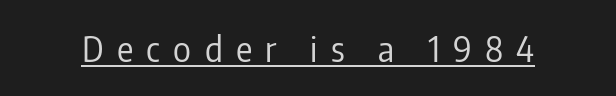
{"serif": "no", "italic": "no", "bold": "no", "weight": "regular", "width": "condensed", "stroke_contrast": "low", "x_height": "medium", "monospaced": "no", "underline": "yes", "letter_spacing": "wide", "letter_spacing_em": 0.39, "glyph_px": 34}
